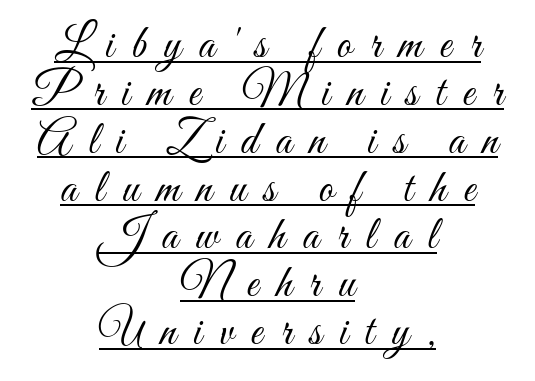
Is there an underline? Yes — a line sits under the letters. The passage shown is typed in a proportional face where columns would drift. Interline gaps are noticeably narrow in this sample. The lines in this sample share a center point and differ in where they start and stop.
